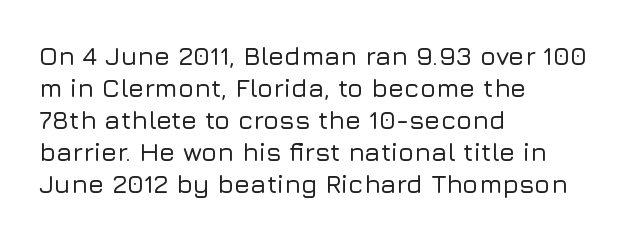
Q: Is the text italic (slanted)? A: No, it is upright.
Q: Is the text underlined? A: No.
Q: How is the paragraph aligned? A: Left-aligned.
Q: Is the spacing between letters normal or unusually wide? A: Normal.
